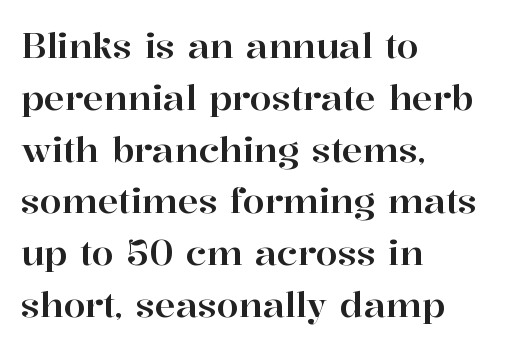
You could not count columns in this text — the font is proportionally spaced. The tracking reads as untouched default to a designer's eye. Vertical strokes here are truly vertical. Teacher's note: observe the even left margin — that is flush-left alignment. This block has exactly the height ordinary leading produces.
